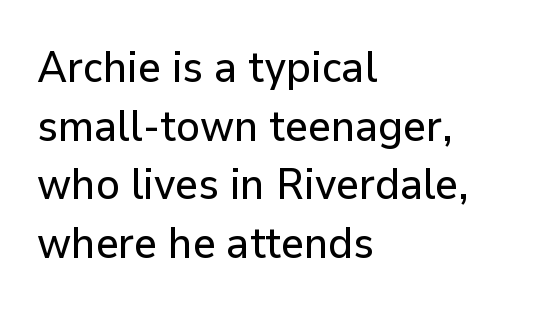
Q: Is the text italic (slanted)? A: No, it is upright.
Q: Is the typeface a serif or a sans-serif typeface? A: Sans-serif.
Q: Is the text underlined? A: No.
Q: How is the paragraph aligned? A: Left-aligned.
Q: Is the spacing between letters normal or unusually wide? A: Normal.
Q: Is the spacing between lines tight, normal or loose? A: Normal.
Q: Width (condensed, normal, or wide)? A: Normal.
Q: Stroke contrast? A: Low.
Q: x-height? A: Medium.
Q: Monospaced? A: No.
